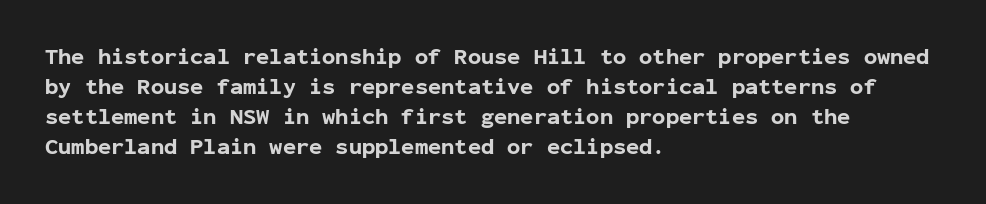
{"italic": "no", "bold": "yes", "underline": "no", "align": "left", "line_spacing": "normal", "line_spacing_ratio": 1.36, "letter_spacing": "normal", "letter_spacing_em": 0.0, "glyph_px": 22}
